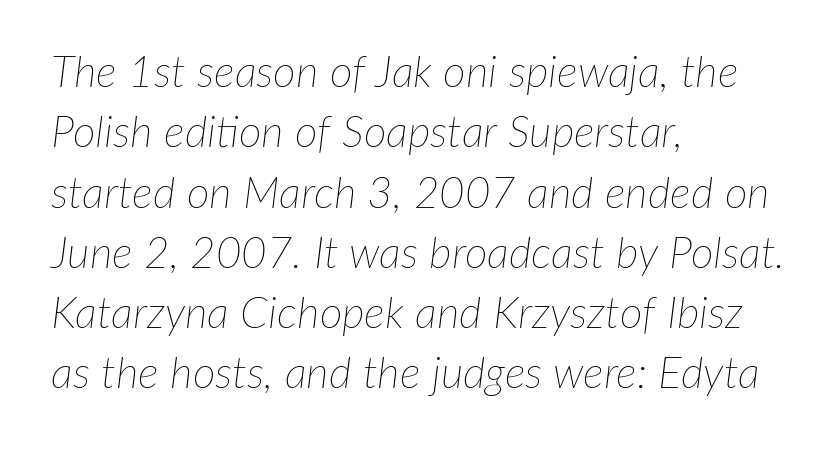
Q: Is the text bold? A: No.
Q: Is the text italic (slanted)? A: Yes, it leans right by about 7 degrees.
Q: Is the text underlined? A: No.
Q: How is the paragraph aligned? A: Left-aligned.
Q: Is the spacing between letters normal or unusually wide? A: Normal.
Q: Is the spacing between lines tight, normal or loose? A: Normal.
Q: Width (condensed, normal, or wide)? A: Normal.
Q: Stroke contrast? A: Low.
Q: x-height? A: Medium.
Q: Monospaced? A: No.
